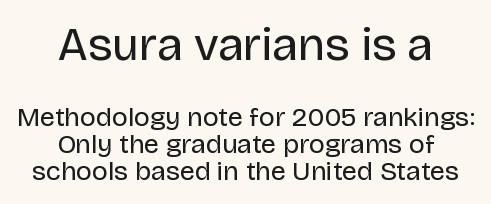
The image shows 47 px regular-weight sans-serif type, upright; set centered, tight line spacing (0.99x), normal letter spacing, not underlined; the first (top) block is 1.74x larger; low stroke contrast and a large x-height.
